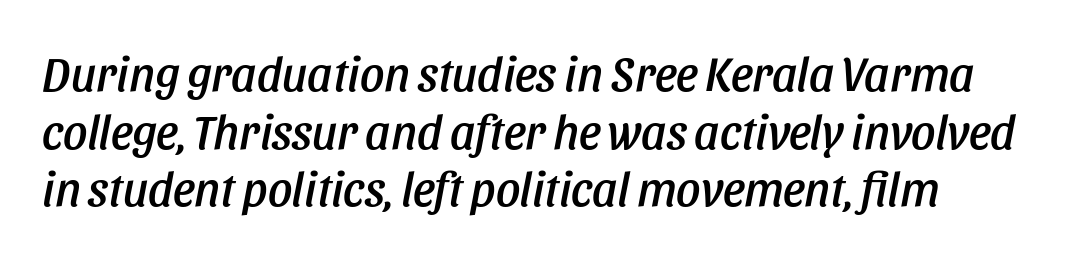
The image shows 48 px condensed type, italic (leaning right); set line spacing 1.2x, normal letter spacing, not underlined; low stroke contrast and a large x-height.
